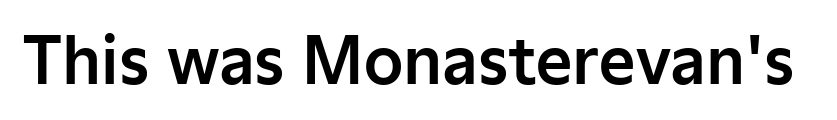
In terms of letterspacing, this is plain default setting. These lines are rendered in a variable-pitch font. Lines of text with bare space underneath. Typographically, this falls in the sans-serif category. Rendered with straight, roman letterforms.
